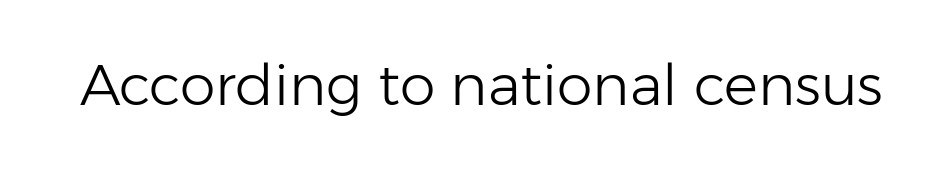
The image shows 57 px light sans-serif type, upright; set normal letter spacing, not underlined; low stroke contrast and a medium x-height.
